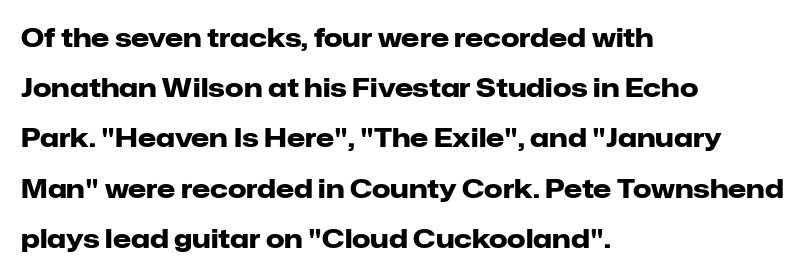
The image shows 26 px bold type, upright; set left-aligned, loose line spacing (1.93x), normal letter spacing, not underlined.
